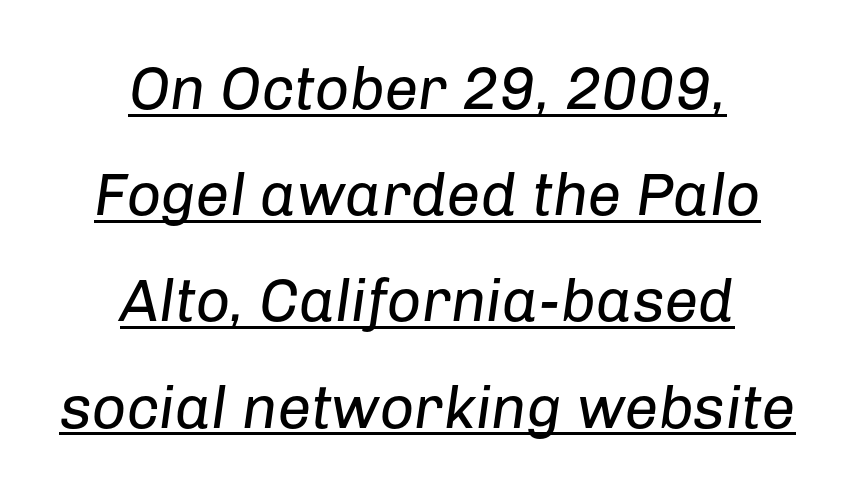
Q: Is the text bold? A: No.
Q: Is the text italic (slanted)? A: Yes, it leans right by about 8 degrees.
Q: Is the text underlined? A: Yes.
Q: How is the paragraph aligned? A: Centered.
Q: Is the spacing between letters normal or unusually wide? A: Normal.
Q: Width (condensed, normal, or wide)? A: Normal.
Q: Stroke contrast? A: Low.
Q: x-height? A: Medium.
Q: Monospaced? A: No.
